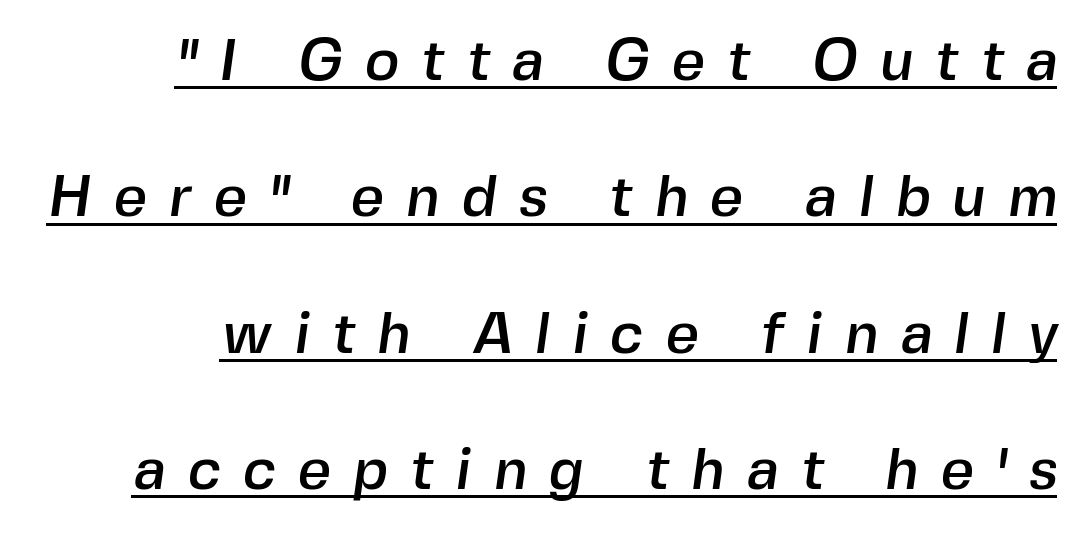
The image shows 58 px sans-serif type; set loose line spacing (2.35x), unusually wide letter spacing (+0.38 em), underlined; a medium x-height.
